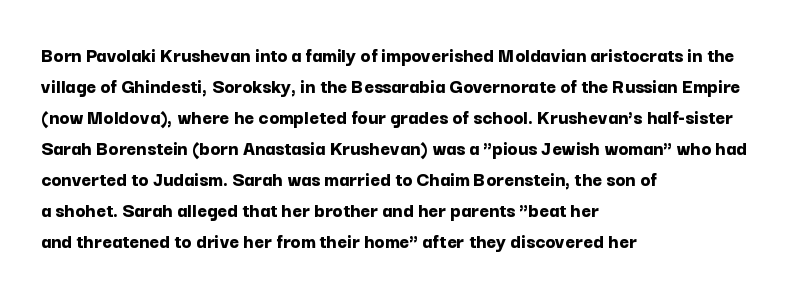
Q: Is the text bold? A: Yes.
Q: Is the text italic (slanted)? A: No, it is upright.
Q: Is the text underlined? A: No.
Q: How is the paragraph aligned? A: Left-aligned.
Q: Is the spacing between letters normal or unusually wide? A: Normal.
Q: Is the spacing between lines tight, normal or loose? A: Normal.
